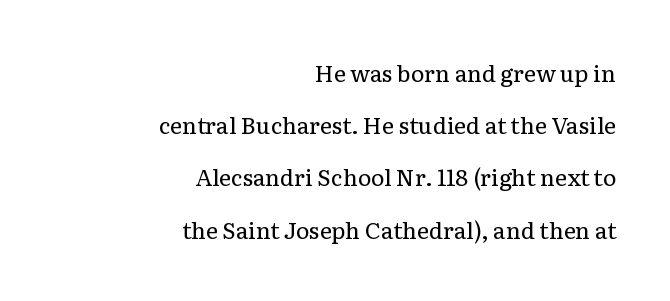
{"italic": "no", "bold": "no", "underline": "no", "align": "right", "line_spacing": "loose", "line_spacing_ratio": 2.27, "letter_spacing": "normal", "letter_spacing_em": 0.0, "glyph_px": 23}
